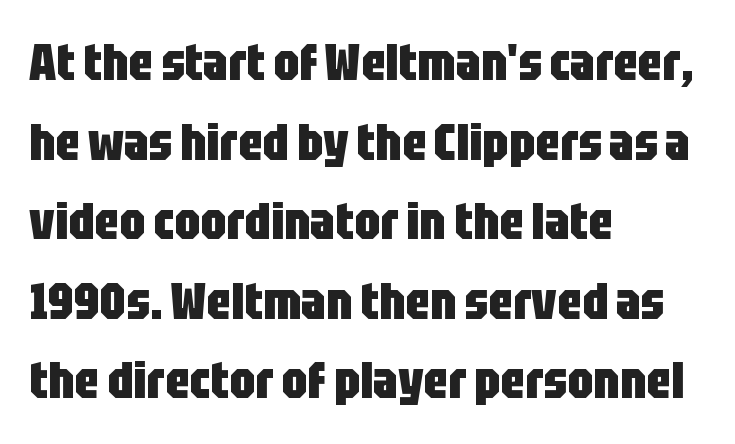
In CSS terms this would be text-align: left. As a designer I'd log this as weight 700, bold. This rendering employs a face without finishing strokes, i.e., a sans-serif. The typography opts for an upright posture over an oblique one.
